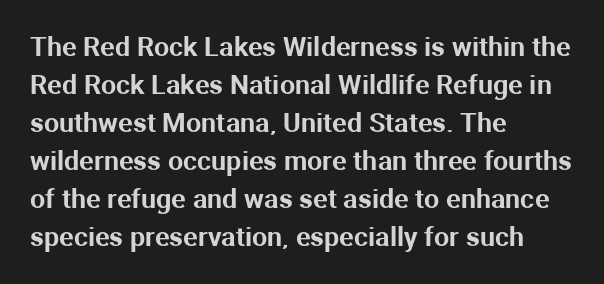
{"italic": "no", "underline": "no", "align": "left", "line_spacing": "normal", "line_spacing_ratio": 1.41, "letter_spacing": "normal", "letter_spacing_em": 0.0, "glyph_px": 27}
